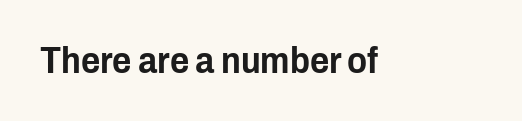
{"serif": "no", "italic": "no", "width": "condensed", "stroke_contrast": "low", "x_height": "medium", "monospaced": "no", "underline": "no", "letter_spacing": "normal", "letter_spacing_em": 0.0, "glyph_px": 37}
